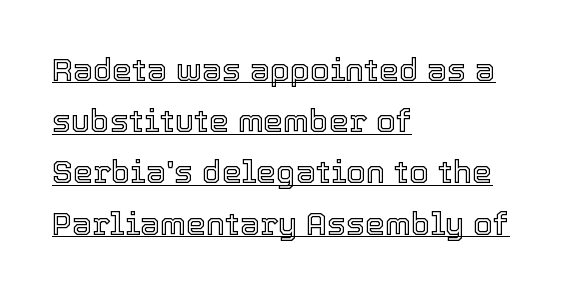
{"italic": "no", "width": "normal", "x_height": "medium", "monospaced": "no", "underline": "yes", "align": "left", "line_spacing": "normal", "line_spacing_ratio": 1.6, "letter_spacing": "normal", "letter_spacing_em": 0.0, "glyph_px": 32}
